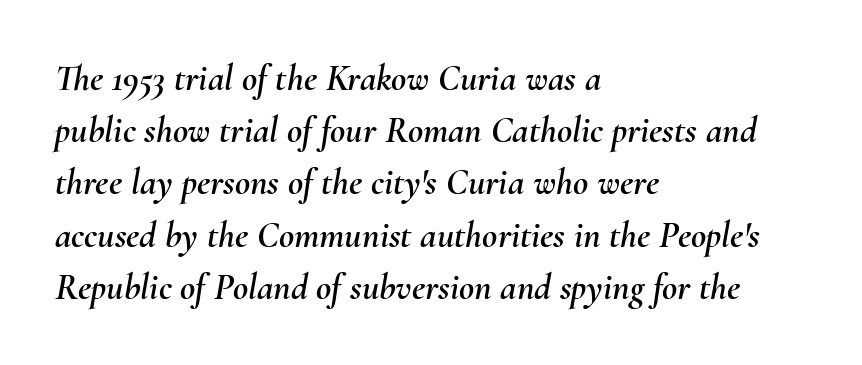
The image shows 37 px text type, italic (leaning right); set left-aligned, normal line spacing (1.41x), normal letter spacing, not underlined; medium stroke contrast and a small x-height.
